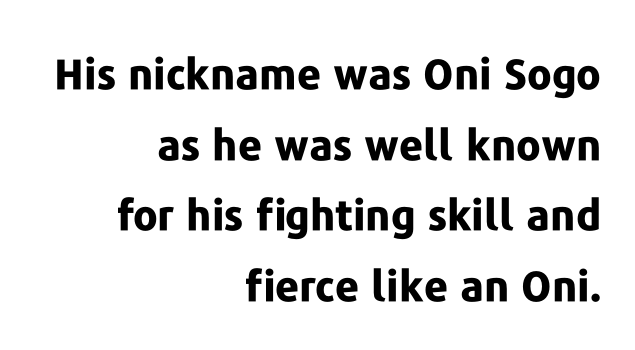
The image shows 42 px bold sans-serif type, upright; set right-aligned, normal line spacing (1.68x), normal letter spacing, not underlined; low stroke contrast and a medium x-height.
